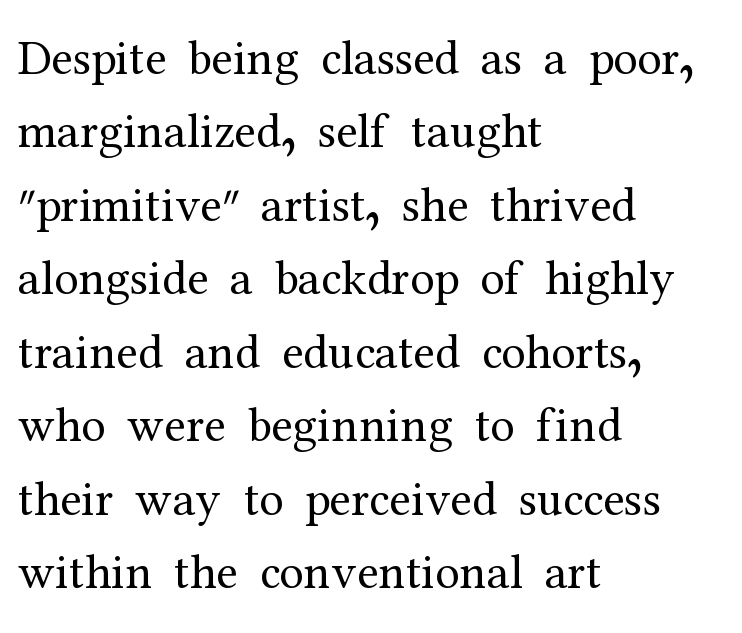
Q: Is the text bold? A: No.
Q: Is the text italic (slanted)? A: No, it is upright.
Q: Is the typeface a serif or a sans-serif typeface? A: Serif.
Q: Is the text underlined? A: No.
Q: How is the paragraph aligned? A: Left-aligned.
Q: Is the spacing between letters normal or unusually wide? A: Normal.
Q: Is the spacing between lines tight, normal or loose? A: Normal.
Q: Width (condensed, normal, or wide)? A: Normal.
Q: Stroke contrast? A: Medium.
Q: x-height? A: Medium.
Q: Monospaced? A: No.
